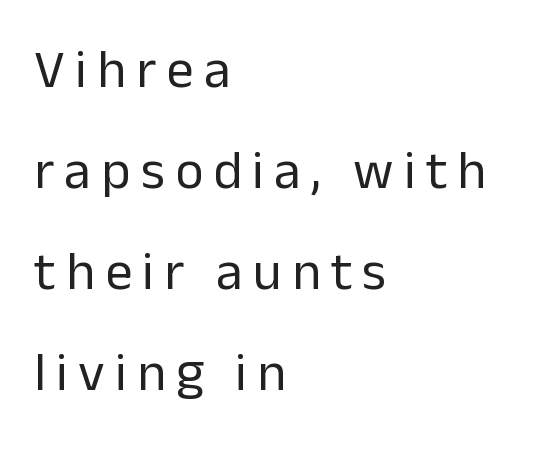
The image shows 54 px regular-weight sans-serif type, upright; set left-aligned, line spacing 1.87x, not underlined; low stroke contrast and a medium x-height.
